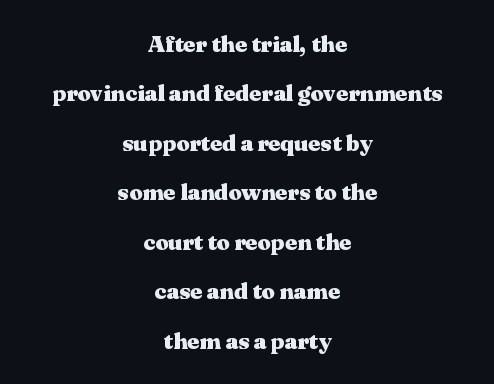
The tracking reads as untouched default to a designer's eye. Look at the stroke-to-counter ratio: heavy, a bold. Check the space under the baseline: it is left empty. These lines stack symmetrically, like a column narrowing and widening about its center. The block of text is sparse from top to bottom, with ample space between rows.
